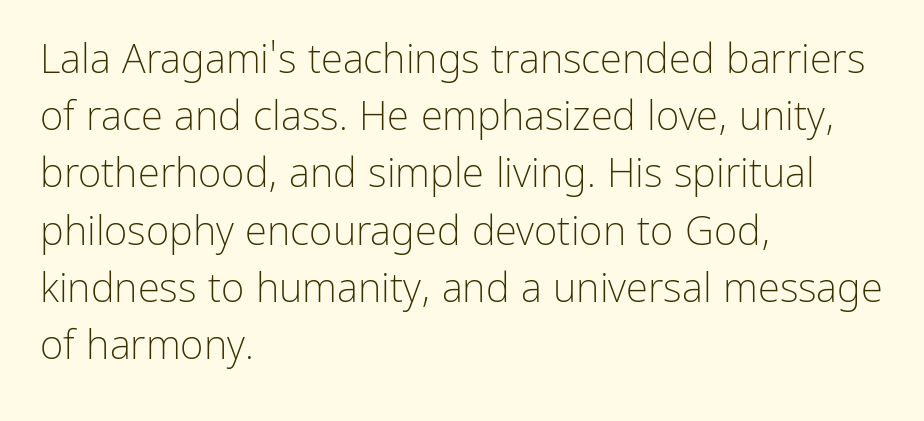
{"serif": "no", "italic": "no", "bold": "no", "weight": "light", "width": "normal", "stroke_contrast": "low", "x_height": "medium", "monospaced": "no", "underline": "no", "align": "left", "line_spacing": "normal", "line_spacing_ratio": 1.43, "letter_spacing": "normal", "letter_spacing_em": 0.0, "glyph_px": 40}
